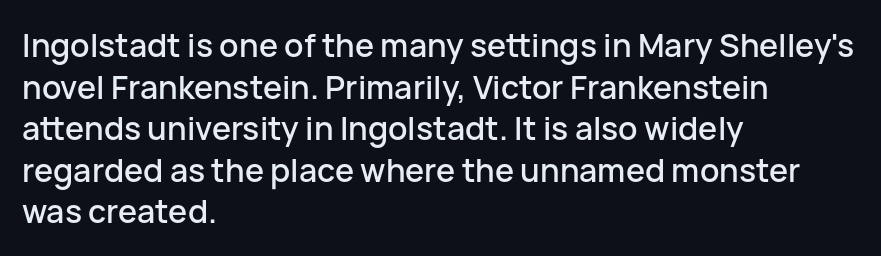
{"serif": "no", "italic": "no", "width": "normal", "stroke_contrast": "low", "x_height": "medium", "monospaced": "no", "underline": "no", "align": "left", "line_spacing": "normal", "line_spacing_ratio": 1.3, "letter_spacing": "normal", "letter_spacing_em": 0.0, "glyph_px": 32}
